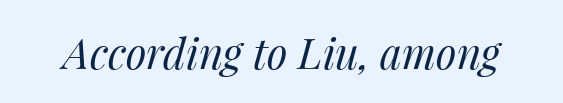
The image shows 42 px regular-weight type, italic (leaning right); set normal letter spacing, not underlined; medium stroke contrast and a medium x-height.
